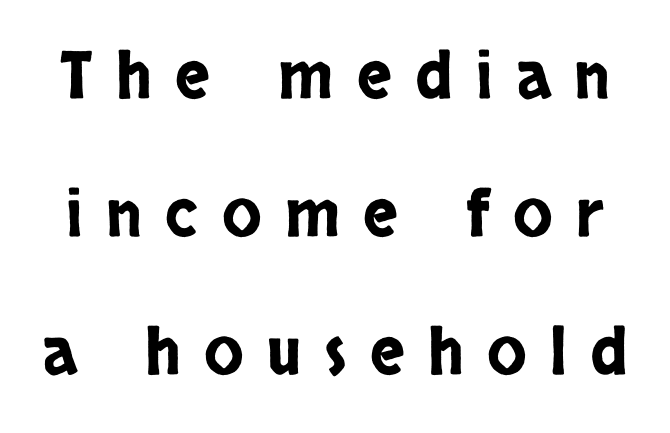
The image shows 65 px condensed sans-serif type, upright; set loose line spacing (2.12x), unusually wide letter spacing (+0.36 em), not underlined; low stroke contrast and a large x-height.
